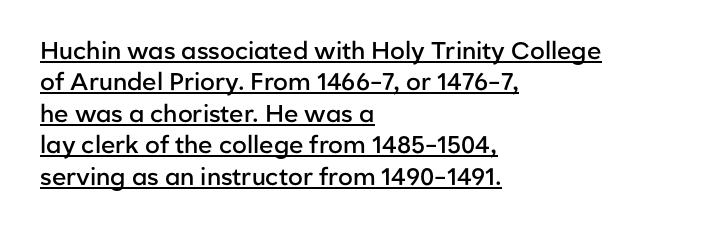
Does the weight exceed regular? Yes, but only to semibold. These lines sit exactly where default settings would place them. These lines stack with their left ends in a neat column. What decoration does the sample have? An underline. Rendered with straight, roman letterforms. This rendering leaves character spacing at its baseline value.
